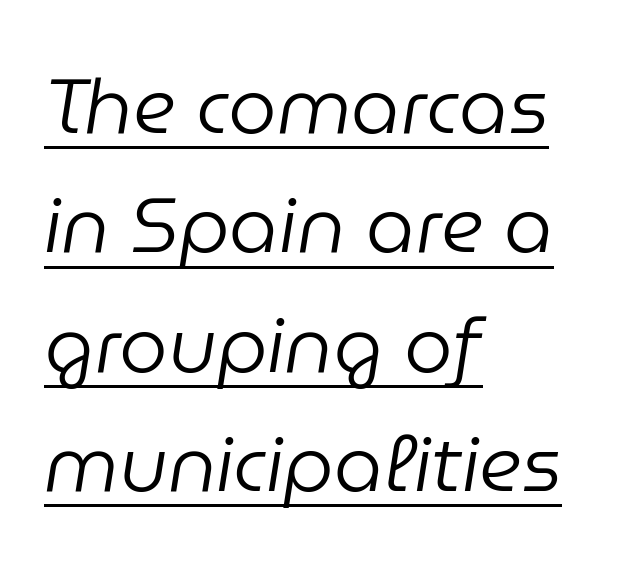
The image shows 77 px regular-weight type, italic (leaning right); set left-aligned, normal line spacing (1.55x), normal letter spacing, underlined; low stroke contrast and a medium x-height.
